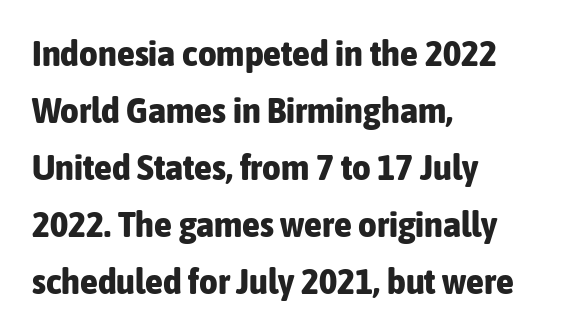
A typesetter would call this leading conventional body-copy spacing. Inter-character spacing is left at the font's built-in metrics. Strokes here are thick enough to call this a true bold. Posture: vertical. The glyphs in this specimen are sans serif.
